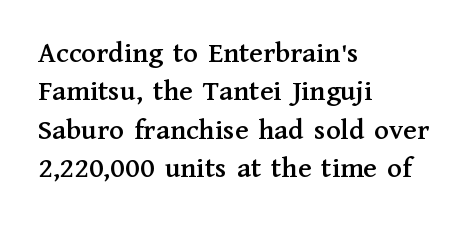
The image shows 30 px serif type, upright; set left-aligned, normal line spacing (1.28x), normal letter spacing, not underlined; medium stroke contrast and a medium x-height.
